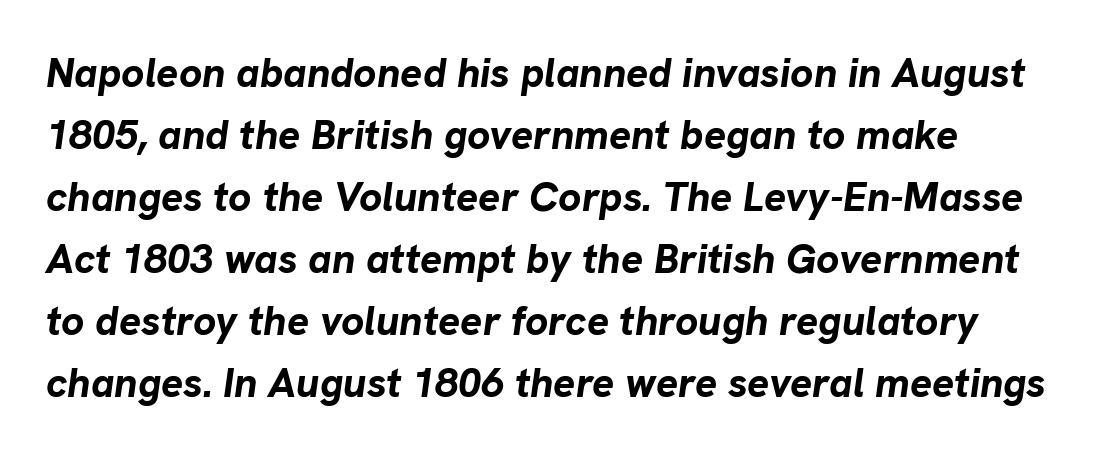
Q: Is the text bold? A: Yes.
Q: Is the text italic (slanted)? A: Yes, it leans right by about 8 degrees.
Q: Is the text underlined? A: No.
Q: Is the spacing between letters normal or unusually wide? A: Normal.
Q: Is the spacing between lines tight, normal or loose? A: Normal.
Q: Width (condensed, normal, or wide)? A: Normal.
Q: Stroke contrast? A: Low.
Q: x-height? A: Medium.
Q: Monospaced? A: No.
